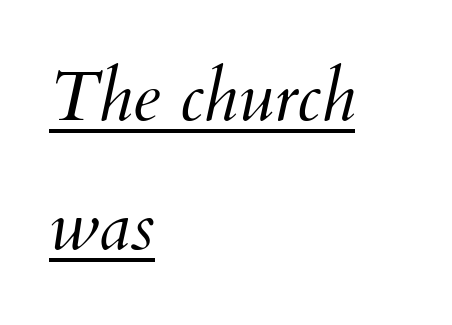
If you drew a line through each stem, it would be angled. What stands out about the letter spacing? Nothing — it is the standard amount. Here the designer chose a conventional face with non-uniform glyph widths. Compared with undecorated copy, this sample adds a rule below the words.
